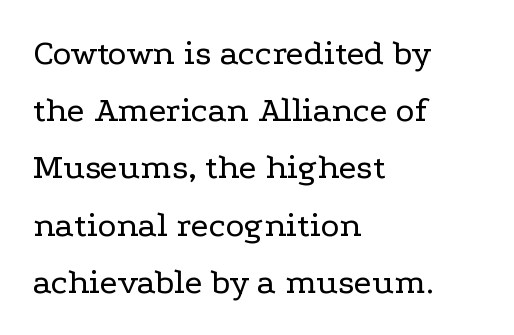
Q: Is the text bold? A: No.
Q: Is the text italic (slanted)? A: No, it is upright.
Q: Is the typeface a serif or a sans-serif typeface? A: Serif.
Q: Is the text underlined? A: No.
Q: How is the paragraph aligned? A: Left-aligned.
Q: Is the spacing between letters normal or unusually wide? A: Normal.
Q: Is the spacing between lines tight, normal or loose? A: Normal.
Q: Width (condensed, normal, or wide)? A: Wide.
Q: Stroke contrast? A: Low.
Q: x-height? A: Medium.
Q: Monospaced? A: No.
